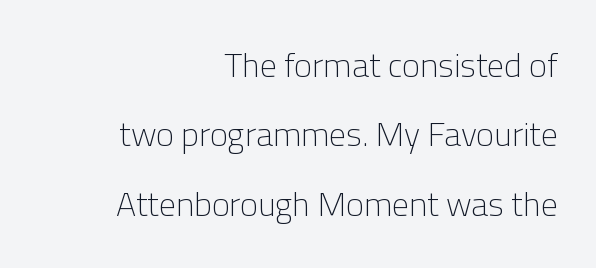
Q: Is the text bold? A: No.
Q: Is the text italic (slanted)? A: No, it is upright.
Q: Is the typeface a serif or a sans-serif typeface? A: Sans-serif.
Q: Is the text underlined? A: No.
Q: How is the paragraph aligned? A: Right-aligned.
Q: Is the spacing between letters normal or unusually wide? A: Normal.
Q: Is the spacing between lines tight, normal or loose? A: Loose.
Q: Width (condensed, normal, or wide)? A: Normal.
Q: Stroke contrast? A: Low.
Q: x-height? A: Medium.
Q: Monospaced? A: No.
